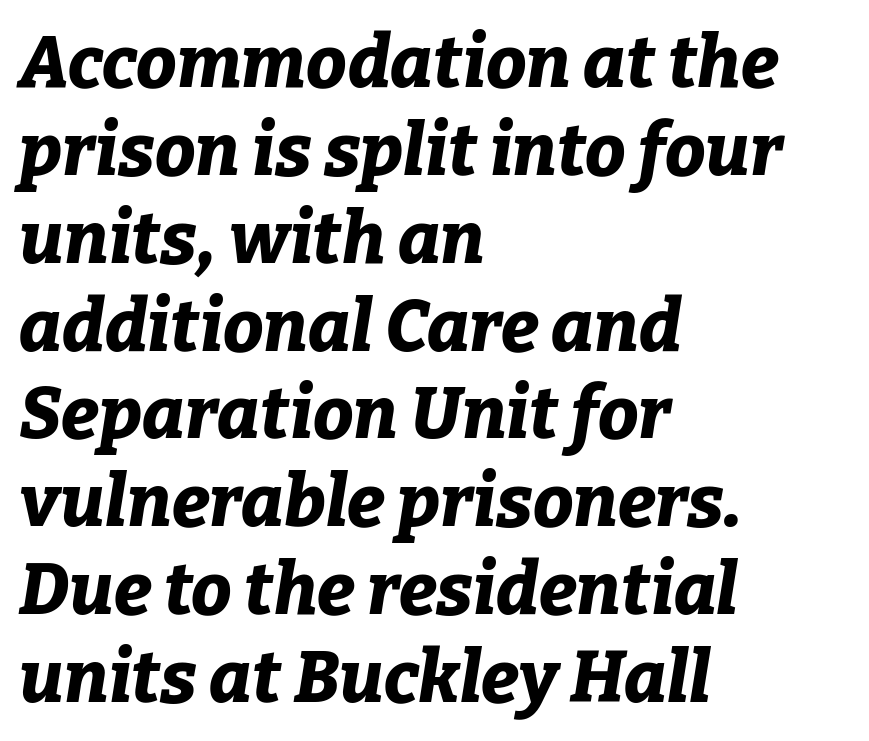
Q: Is the text bold? A: Yes.
Q: Is the text italic (slanted)? A: Yes, it leans right by about 9 degrees.
Q: Is the text underlined? A: No.
Q: How is the paragraph aligned? A: Left-aligned.
Q: Is the spacing between letters normal or unusually wide? A: Normal.
Q: Width (condensed, normal, or wide)? A: Normal.
Q: Stroke contrast? A: Low.
Q: x-height? A: Medium.
Q: Monospaced? A: No.
